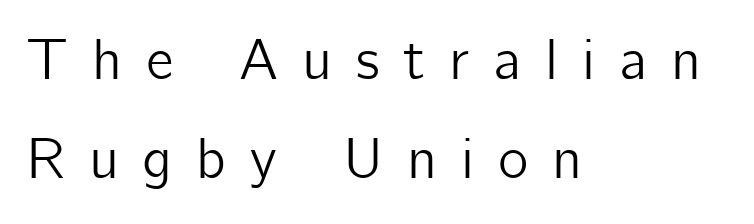
Q: Is the text italic (slanted)? A: No, it is upright.
Q: Is the typeface a serif or a sans-serif typeface? A: Sans-serif.
Q: Is the text underlined? A: No.
Q: How is the paragraph aligned? A: Left-aligned.
Q: Is the spacing between letters normal or unusually wide? A: Unusually wide.
Q: Is the spacing between lines tight, normal or loose? A: Normal.
Q: Width (condensed, normal, or wide)? A: Normal.
Q: Stroke contrast? A: Low.
Q: x-height? A: Medium.
Q: Monospaced? A: No.
